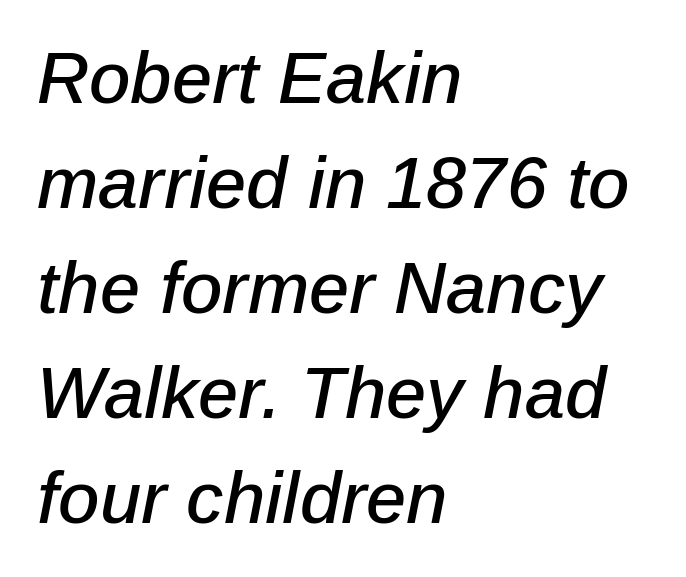
The image shows 72 px text type, italic (leaning right); set left-aligned, normal line spacing (1.46x), normal letter spacing, not underlined; low stroke contrast and a medium x-height.
